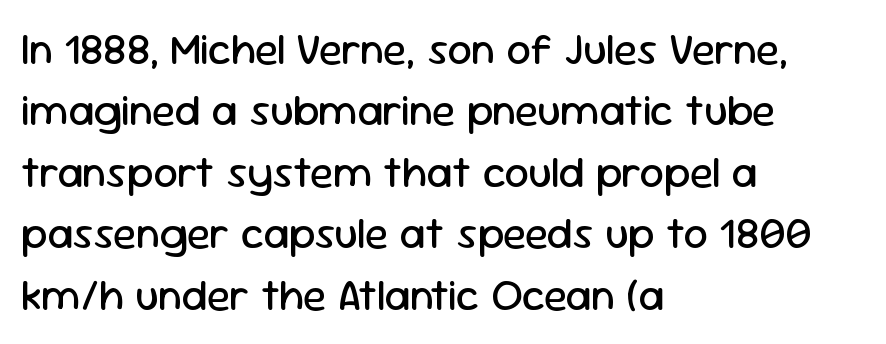
The letters advance in unequal steps, a hallmark of proportional type. When letters stand straight like this, we call the style roman or upright. The line-height multiplier appears to be the usual default. You could call the tracking neutral — neither tight nor loose. Unlike a traditional serif, this face leaves its strokes unadorned.
